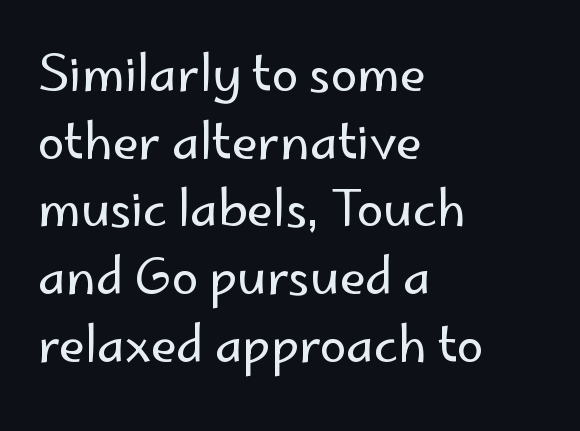
Q: Is the text bold? A: No.
Q: Is the text italic (slanted)? A: No, it is upright.
Q: Is the typeface a serif or a sans-serif typeface? A: Sans-serif.
Q: Is the text underlined? A: No.
Q: How is the paragraph aligned? A: Left-aligned.
Q: Is the spacing between letters normal or unusually wide? A: Normal.
Q: Is the spacing between lines tight, normal or loose? A: Normal.
Q: Width (condensed, normal, or wide)? A: Normal.
Q: Stroke contrast? A: Low.
Q: x-height? A: Small.
Q: Monospaced? A: No.
